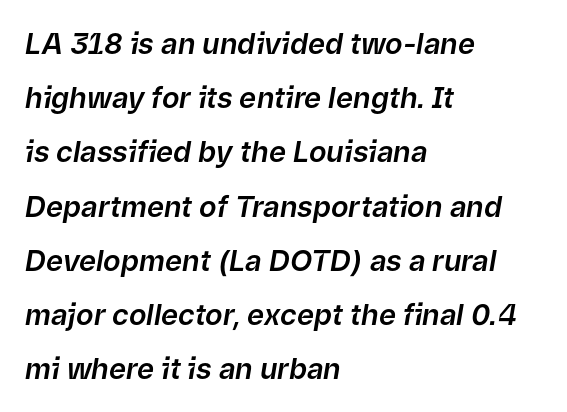
{"italic": "yes", "lean": "right", "slant_degrees": 9, "width": "normal", "stroke_contrast": "low", "x_height": "medium", "monospaced": "no", "underline": "no", "align": "left", "line_spacing_ratio": 1.87, "letter_spacing": "normal", "letter_spacing_em": 0.0, "glyph_px": 29}
